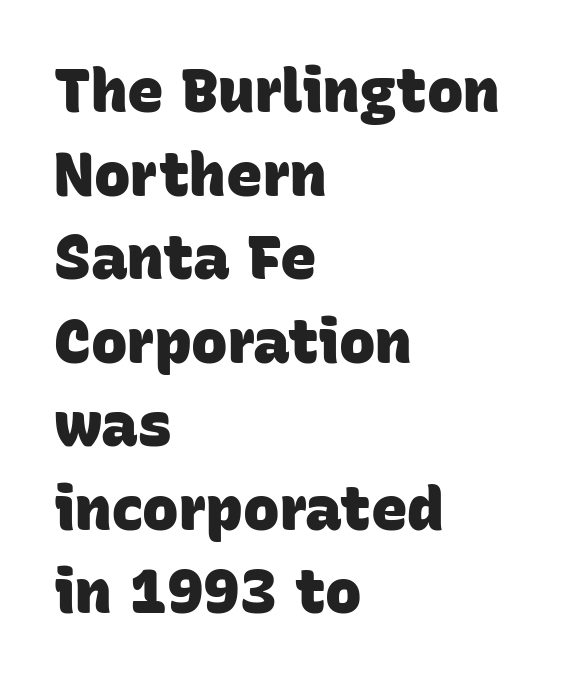
{"serif": "no", "bold": "yes", "weight": "heavy", "width": "normal", "stroke_contrast": "low", "x_height": "large", "monospaced": "no", "underline": "no", "align": "left", "line_spacing": "normal", "line_spacing_ratio": 1.37, "letter_spacing": "normal", "letter_spacing_em": 0.0, "glyph_px": 61}
